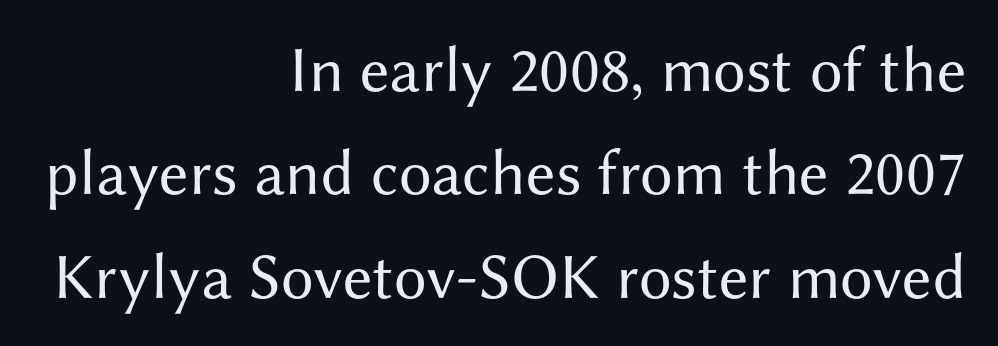
The image shows 65 px regular-weight sans-serif type, upright; set right-aligned, normal line spacing (1.59x), normal letter spacing, not underlined; medium stroke contrast and a medium x-height.
